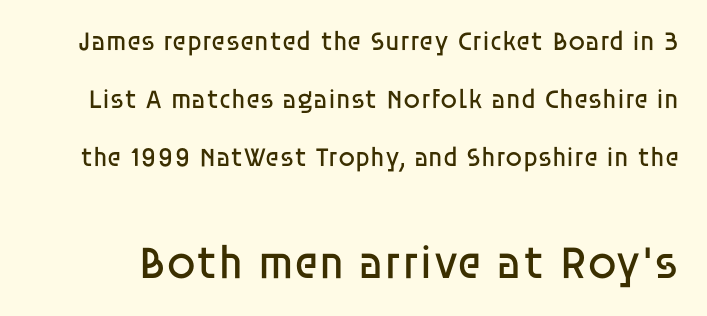
{"serif": "no", "italic": "no", "bold": "no", "weight": "regular", "width": "normal", "stroke_contrast": "low", "x_height": "large", "monospaced": "no", "underline": "no", "line_spacing": "loose", "line_spacing_ratio": 2.15, "letter_spacing": "normal", "letter_spacing_em": 0.0, "larger_block": "second", "size_ratio": 1.74, "glyph_px": 47}
